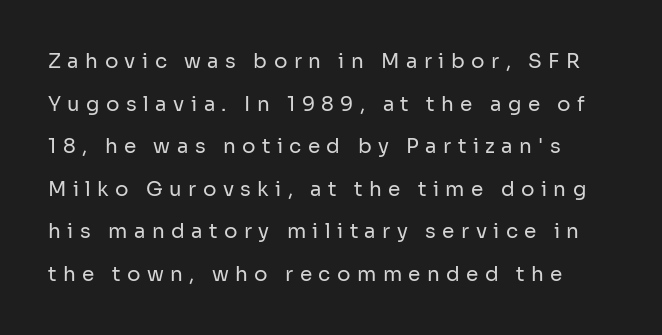
Q: Is the text bold? A: No.
Q: Is the text italic (slanted)? A: No, it is upright.
Q: Is the text underlined? A: No.
Q: Is the spacing between letters normal or unusually wide? A: Unusually wide.
Q: Is the spacing between lines tight, normal or loose? A: Loose.
